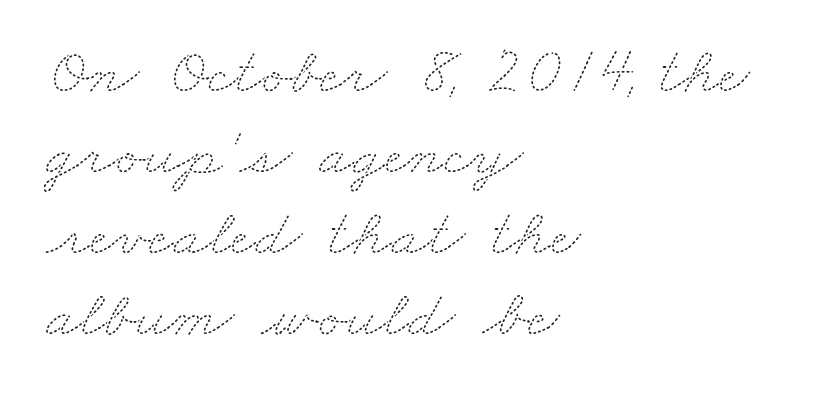
{"bold": "no", "weight": "thin", "width": "wide", "stroke_contrast": "medium", "x_height": "small", "monospaced": "no", "underline": "no", "align": "left", "line_spacing_ratio": 1.21, "letter_spacing": "normal", "letter_spacing_em": 0.0, "glyph_px": 67}
